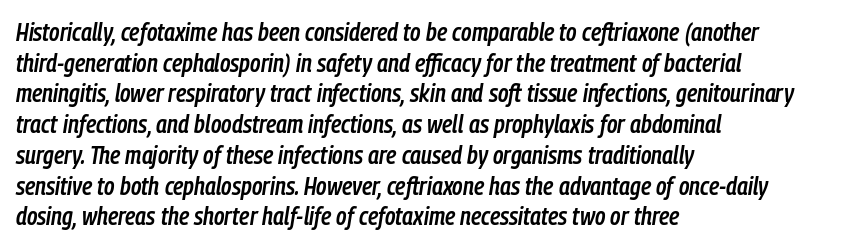
The image shows 25 px text type, italic (leaning right); set left-aligned, line spacing 1.23x, normal letter spacing, not underlined.
